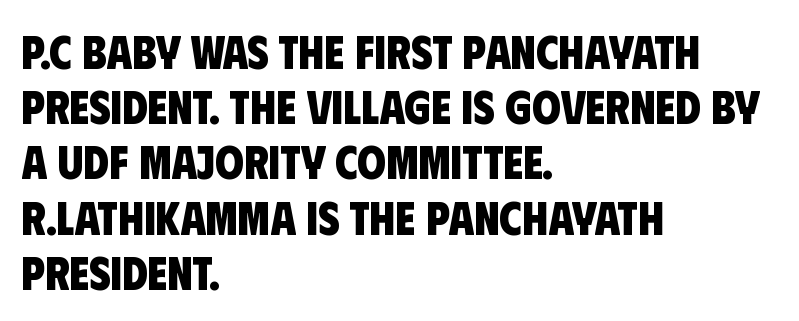
Q: Is the text bold? A: Yes.
Q: Is the typeface a serif or a sans-serif typeface? A: Sans-serif.
Q: Is the text underlined? A: No.
Q: How is the paragraph aligned? A: Left-aligned.
Q: Is the spacing between letters normal or unusually wide? A: Normal.
Q: Width (condensed, normal, or wide)? A: Condensed.
Q: Stroke contrast? A: Low.
Q: x-height? A: Large.
Q: Monospaced? A: No.
